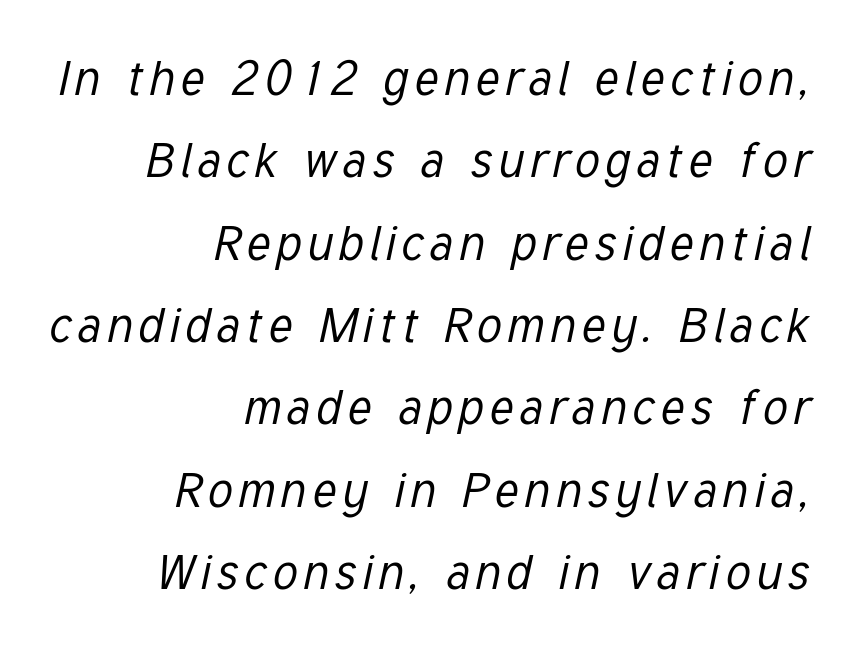
A quiet, ordinary-to-light weight characterises the typeface. Proportional: the letters do not fall into vertical columns. Posture: slanted. Baseline-to-baseline distance is the conventional proportion of letter height.
